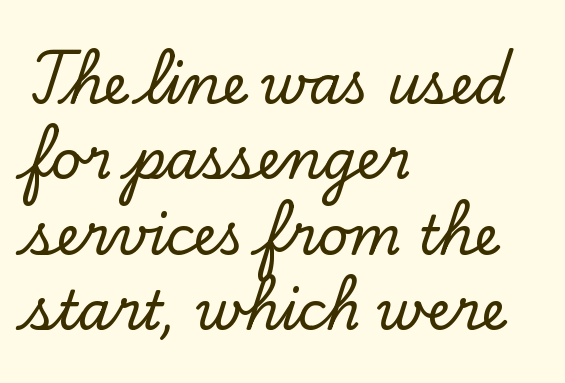
Q: Is the text italic (slanted)? A: Yes.
Q: Is the typeface a serif or a sans-serif typeface? A: Serif.
Q: Is the text underlined? A: No.
Q: How is the paragraph aligned? A: Left-aligned.
Q: Is the spacing between letters normal or unusually wide? A: Normal.
Q: Is the spacing between lines tight, normal or loose? A: Normal.
Q: Width (condensed, normal, or wide)? A: Normal.
Q: Stroke contrast? A: Low.
Q: x-height? A: Small.
Q: Monospaced? A: No.
